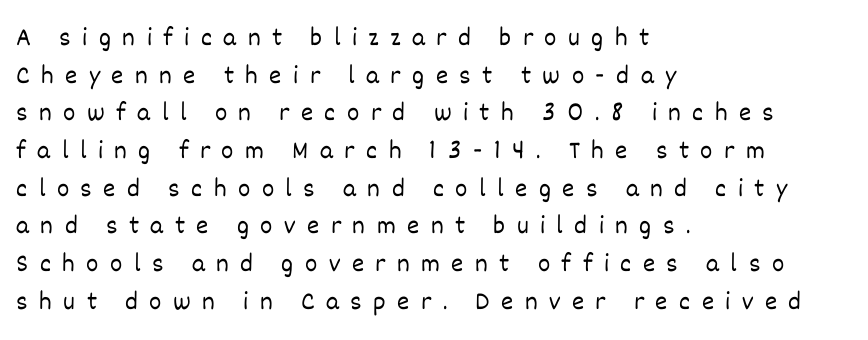
Q: Is the text bold? A: No.
Q: Is the text italic (slanted)? A: No, it is upright.
Q: Is the text underlined? A: No.
Q: How is the paragraph aligned? A: Left-aligned.
Q: Is the spacing between letters normal or unusually wide? A: Unusually wide.
Q: Is the spacing between lines tight, normal or loose? A: Normal.
